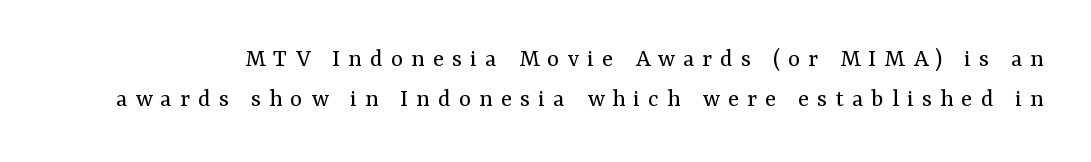
{"italic": "no", "bold": "no", "underline": "no", "line_spacing": "normal", "line_spacing_ratio": 1.55, "letter_spacing": "wide", "letter_spacing_em": 0.31, "glyph_px": 26}
